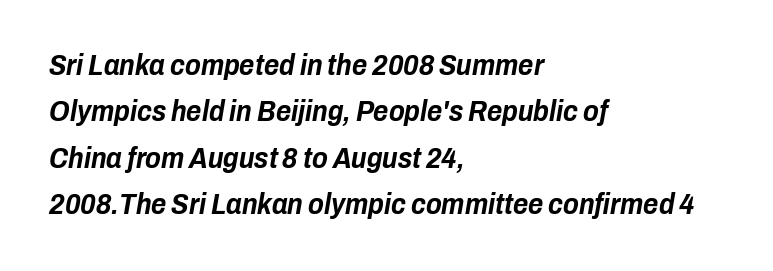
{"italic": "yes", "lean": "right", "slant_degrees": 10, "bold": "yes", "weight": "bold", "width": "condensed", "stroke_contrast": "low", "x_height": "medium", "monospaced": "no", "underline": "no", "align": "left", "line_spacing": "normal", "line_spacing_ratio": 1.6, "letter_spacing": "normal", "letter_spacing_em": 0.0, "glyph_px": 29}
